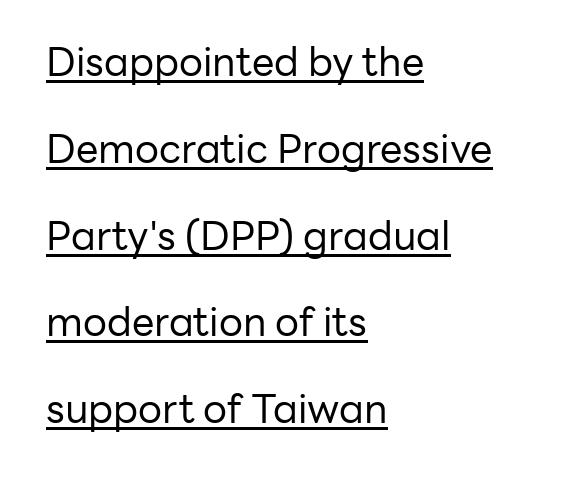
Q: Is the text bold? A: No.
Q: Is the text italic (slanted)? A: No, it is upright.
Q: Is the typeface a serif or a sans-serif typeface? A: Sans-serif.
Q: Is the text underlined? A: Yes.
Q: How is the paragraph aligned? A: Left-aligned.
Q: Is the spacing between letters normal or unusually wide? A: Normal.
Q: Is the spacing between lines tight, normal or loose? A: Loose.
Q: Width (condensed, normal, or wide)? A: Normal.
Q: Stroke contrast? A: Low.
Q: x-height? A: Medium.
Q: Monospaced? A: No.
